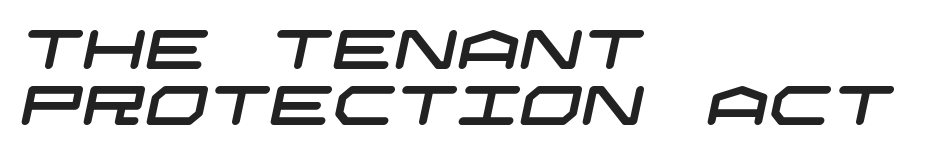
The image shows 55 px wide sans-serif type; set left-aligned, tight line spacing (1.01x), normal letter spacing, not underlined; low stroke contrast and a large x-height.
